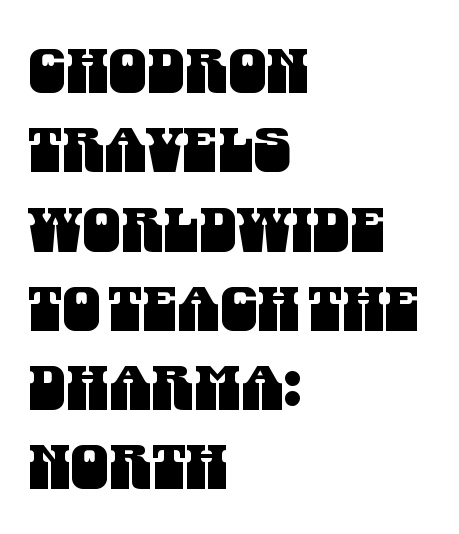
Alignment: flush left. The rendering uses a moderate line-height, typical for paragraphs. Caption: standard tracking, unaltered. The rendering uses natural spacing where letterforms have individual widths. You can tell from the bare stems that sans-serif type was used.
